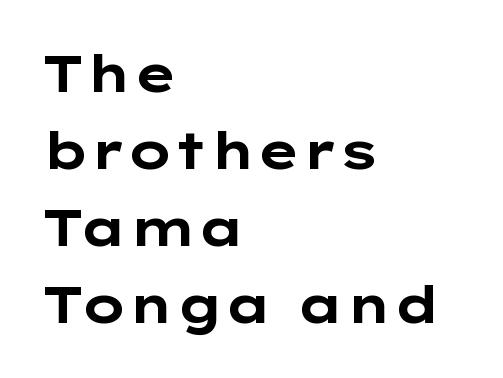
{"serif": "no", "italic": "no", "bold": "yes", "weight": "bold", "width": "wide", "stroke_contrast": "low", "x_height": "medium", "monospaced": "no", "underline": "no", "align": "left", "line_spacing": "normal", "line_spacing_ratio": 1.51, "letter_spacing": "normal", "letter_spacing_em": 0.0, "glyph_px": 51}
